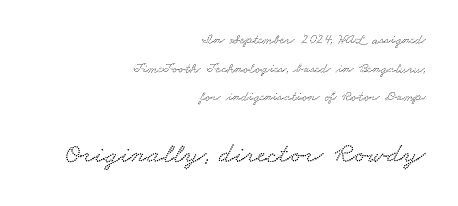
The passage shown is not underscored anywhere. Look at the tracking — it's just the regular setting, nothing added. Which margin do the lines hug? The right one — the left edge is uneven. If you squint, the bottom block still reads clearly — it's the larger of the two.
